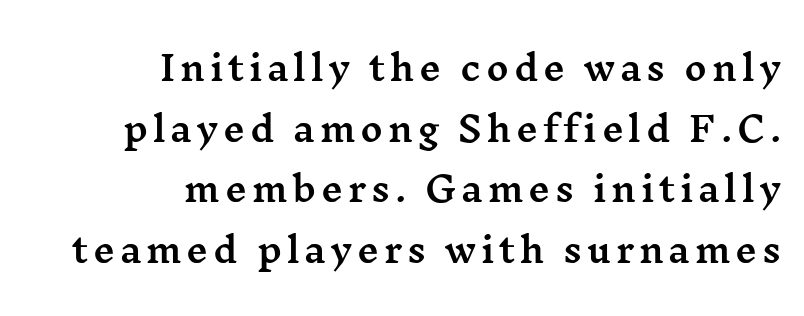
Q: Is the text italic (slanted)? A: No, it is upright.
Q: Is the typeface a serif or a sans-serif typeface? A: Serif.
Q: Is the text underlined? A: No.
Q: How is the paragraph aligned? A: Right-aligned.
Q: Width (condensed, normal, or wide)? A: Wide.
Q: Stroke contrast? A: Medium.
Q: x-height? A: Medium.
Q: Monospaced? A: No.
